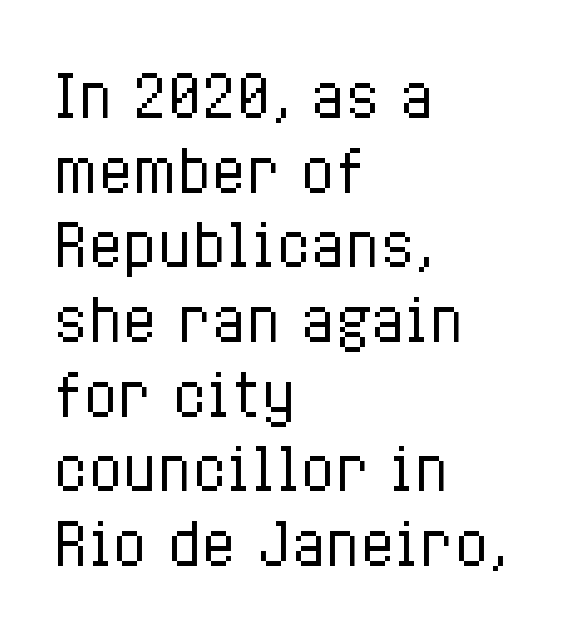
{"italic": "no", "bold": "no", "weight": "regular", "width": "condensed", "stroke_contrast": "low", "x_height": "medium", "monospaced": "no", "underline": "no", "align": "left", "line_spacing": "normal", "line_spacing_ratio": 1.31, "letter_spacing": "normal", "letter_spacing_em": 0.0, "glyph_px": 57}
